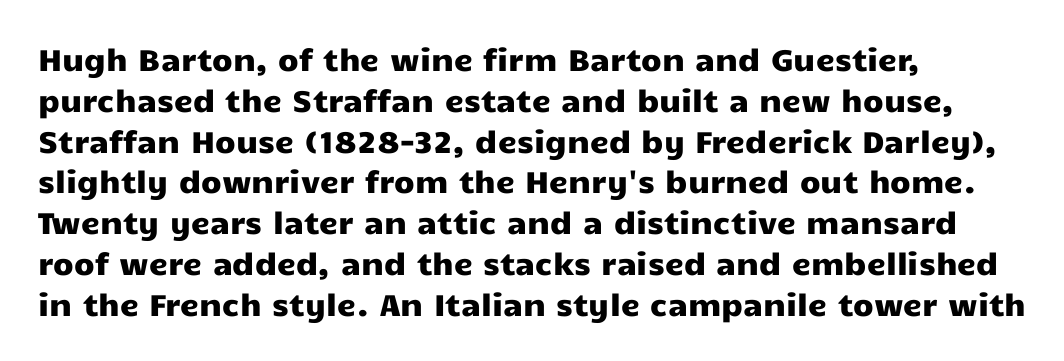
{"serif": "no", "italic": "no", "width": "wide", "stroke_contrast": "low", "x_height": "medium", "monospaced": "no", "underline": "no", "align": "left", "line_spacing": "normal", "line_spacing_ratio": 1.36, "letter_spacing": "normal", "letter_spacing_em": 0.0, "glyph_px": 30}
